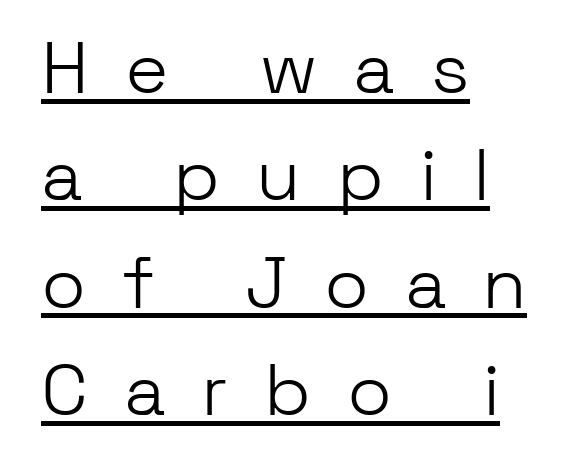
{"serif": "no", "italic": "no", "bold": "no", "weight": "light", "width": "normal", "stroke_contrast": "low", "x_height": "medium", "monospaced": "no", "underline": "yes", "align": "left", "line_spacing": "normal", "line_spacing_ratio": 1.47, "letter_spacing": "wide", "letter_spacing_em": 0.49, "glyph_px": 73}
